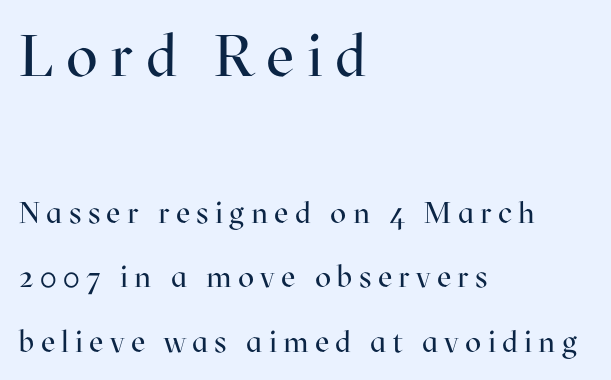
Beneath every word, the page is bare. Weight class: somewhere from thin through regular. Proportional: the letters do not fall into vertical columns. Scale decreases going downward across the two blocks. Observe the wide spacing: letters keep a clear distance from each other.
